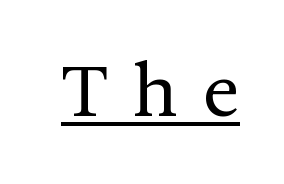
The image shows 69 px regular-weight serif type, upright; set unusually wide letter spacing (+0.37 em), underlined; medium stroke contrast and a medium x-height.
